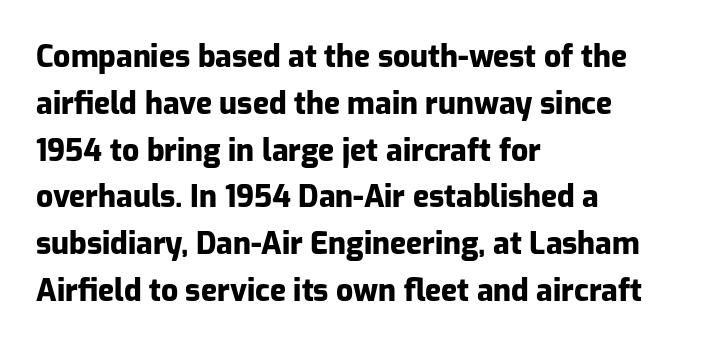
Q: Is the text bold? A: Yes.
Q: Is the text italic (slanted)? A: No, it is upright.
Q: Is the typeface a serif or a sans-serif typeface? A: Sans-serif.
Q: Is the text underlined? A: No.
Q: How is the paragraph aligned? A: Left-aligned.
Q: Is the spacing between letters normal or unusually wide? A: Normal.
Q: Is the spacing between lines tight, normal or loose? A: Normal.
Q: Width (condensed, normal, or wide)? A: Normal.
Q: Stroke contrast? A: Low.
Q: x-height? A: Medium.
Q: Monospaced? A: No.
